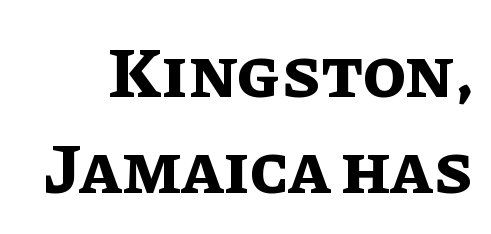
Q: Is the text bold? A: Yes.
Q: Is the text italic (slanted)? A: No, it is upright.
Q: Is the text underlined? A: No.
Q: Is the spacing between letters normal or unusually wide? A: Normal.
Q: Is the spacing between lines tight, normal or loose? A: Normal.
Q: Width (condensed, normal, or wide)? A: Normal.
Q: Stroke contrast? A: Low.
Q: x-height? A: Large.
Q: Monospaced? A: No.
